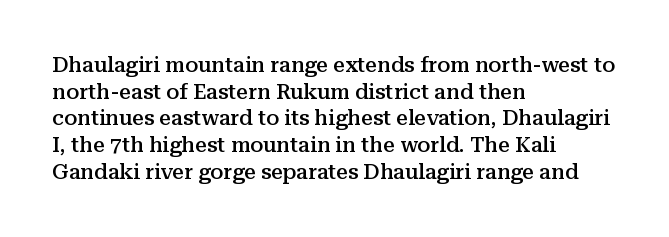
The image shows 21 px text type, upright; set left-aligned, normal line spacing (1.27x), normal letter spacing, not underlined.
